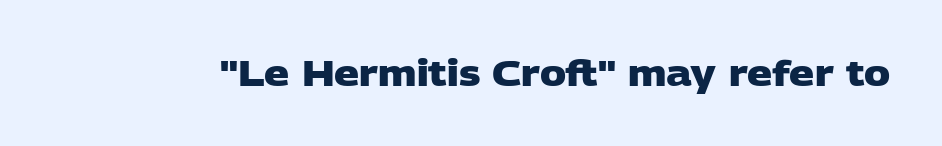
Plain, unruled lines of type. Weight check: bold — yes, fully. The letters advance in unequal steps, a hallmark of proportional type. Nothing unusual about the tracking: characters are spaced as the font intends.
